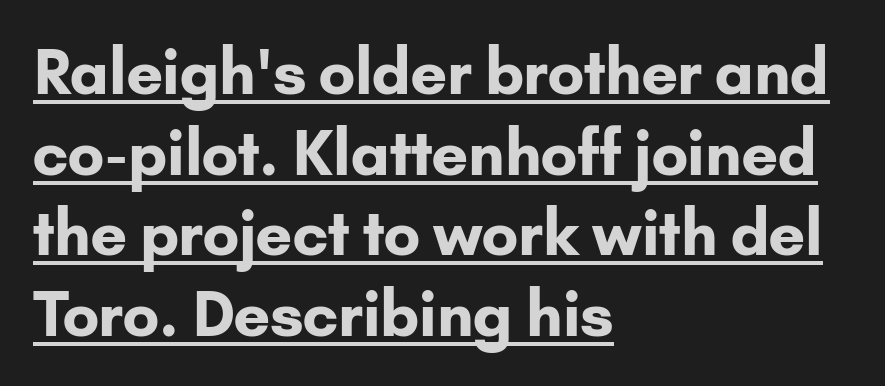
Q: Is the text bold? A: Yes.
Q: Is the text italic (slanted)? A: No, it is upright.
Q: Is the typeface a serif or a sans-serif typeface? A: Sans-serif.
Q: Is the text underlined? A: Yes.
Q: How is the paragraph aligned? A: Left-aligned.
Q: Is the spacing between letters normal or unusually wide? A: Normal.
Q: Is the spacing between lines tight, normal or loose? A: Normal.
Q: Width (condensed, normal, or wide)? A: Normal.
Q: Stroke contrast? A: Low.
Q: x-height? A: Small.
Q: Monospaced? A: No.
